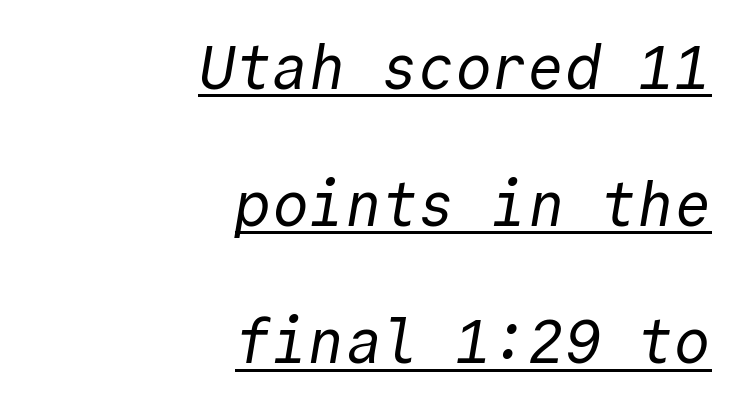
The rag falls on the left side of this text block. Spacing between characters is what you'd get straight out of the box. In designer terms, the underline attribute is active on this setting. Observe the absence of serifs on each vertical stroke in this sample. Leading is clearly above the norm, producing a sparse column. Stems here are at most as thick as an everyday book face.
